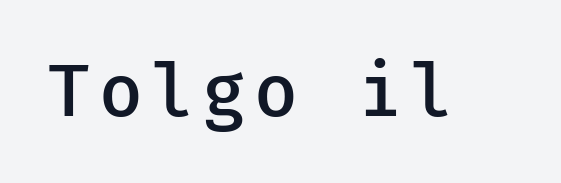
The image shows 73 px semibold sans-serif type, upright; set not underlined; low stroke contrast and a medium x-height.
